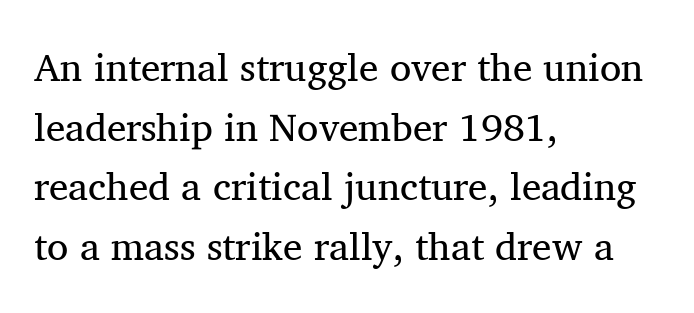
The foot of each line stays bare and open. The font is comparable to plain body text, perhaps lighter. Is this a fixed-width face? No — the glyphs have proportional, varying widths. The rendering anchors every line to the left-hand side. The letterforms sit shoulder to shoulder at normal distance.
